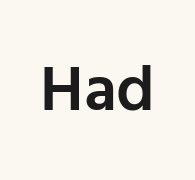
{"serif": "no", "italic": "no", "bold": "semi", "weight": "semibold", "width": "normal", "stroke_contrast": "low", "x_height": "medium", "monospaced": "no", "underline": "no", "letter_spacing": "normal", "letter_spacing_em": 0.0, "glyph_px": 65}
